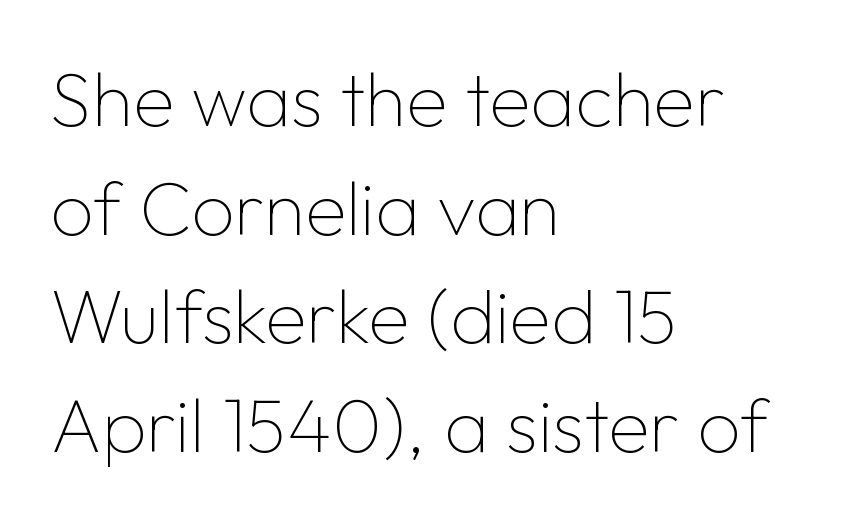
The compositor pushed each line to the left boundary. The gaps between neighbouring characters are ordinary and unremarkable. Looks like regular typesetting: each glyph gets only the width it needs. Every stem runs plumb, perpendicular to the baseline.
